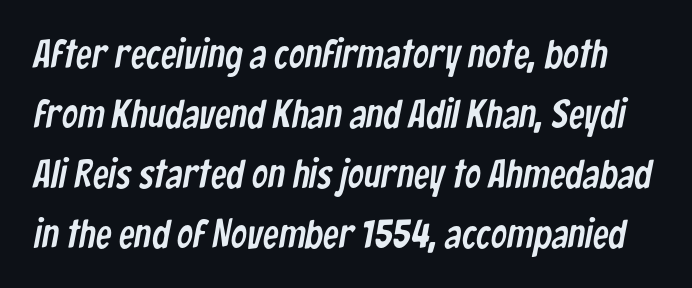
Nothing unusual about the tracking: characters are spaced as the font intends. Has an underline been added? It has not. Spacing verdict: proportional, widths tailored to each character. In terms of leading, this rendering sits right in the middle. Serif or sans? Sans — the stroke terminals are bare.
